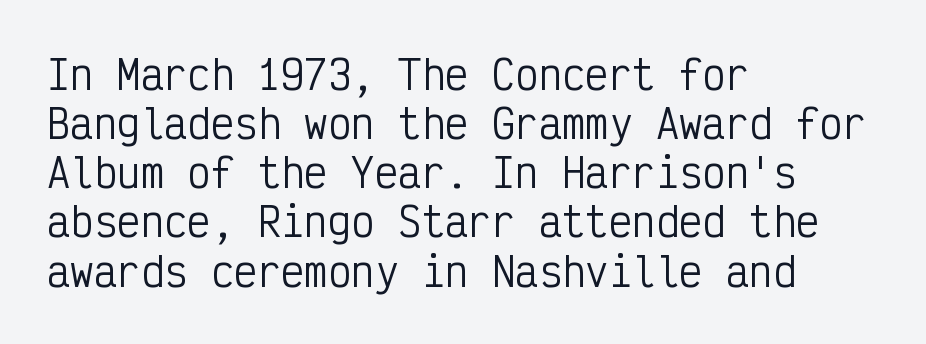
Q: Is the text bold? A: No.
Q: Is the text italic (slanted)? A: No, it is upright.
Q: Is the typeface a serif or a sans-serif typeface? A: Sans-serif.
Q: Is the text underlined? A: No.
Q: How is the paragraph aligned? A: Left-aligned.
Q: Is the spacing between letters normal or unusually wide? A: Normal.
Q: Is the spacing between lines tight, normal or loose? A: Normal.
Q: Width (condensed, normal, or wide)? A: Condensed.
Q: Stroke contrast? A: Low.
Q: x-height? A: Medium.
Q: Monospaced? A: Yes.
